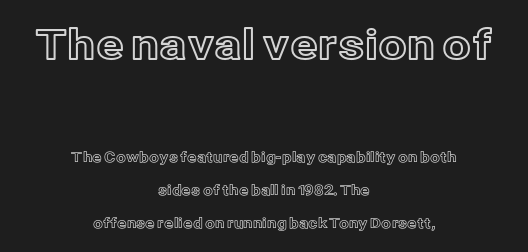
Q: Is the text italic (slanted)? A: No, it is upright.
Q: Is the text underlined? A: No.
Q: How is the paragraph aligned? A: Centered.
Q: Is the spacing between letters normal or unusually wide? A: Normal.
Q: Is the spacing between lines tight, normal or loose? A: Loose.
Q: Which block of text is set in a larger size, the first (top) or the second (bottom)? A: The first (top) one.
Q: Width (condensed, normal, or wide)? A: Normal.
Q: x-height? A: Medium.
Q: Monospaced? A: No.
